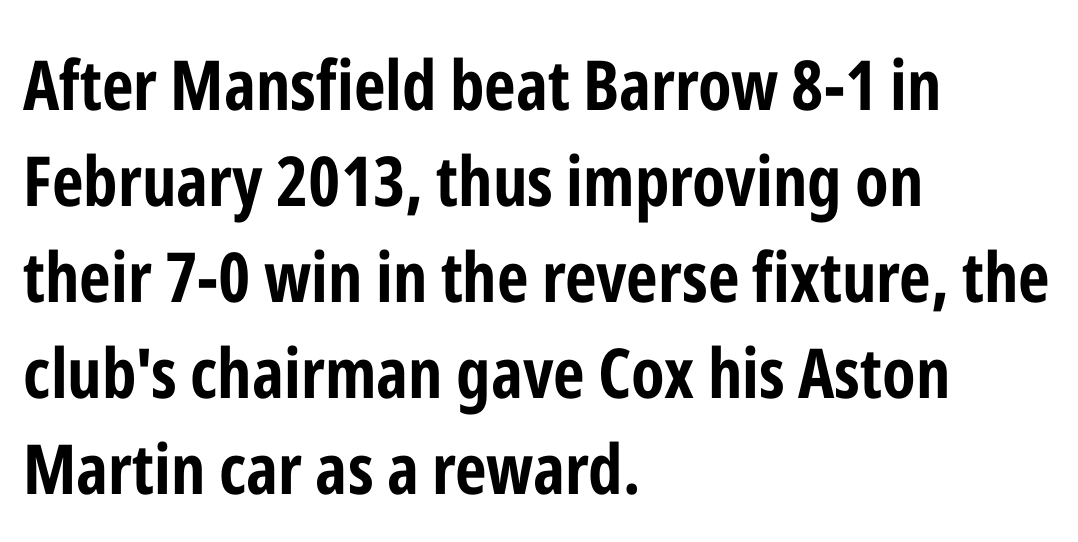
Q: Is the text bold? A: Yes.
Q: Is the text italic (slanted)? A: No, it is upright.
Q: Is the typeface a serif or a sans-serif typeface? A: Sans-serif.
Q: Is the text underlined? A: No.
Q: How is the paragraph aligned? A: Left-aligned.
Q: Is the spacing between letters normal or unusually wide? A: Normal.
Q: Is the spacing between lines tight, normal or loose? A: Normal.
Q: Width (condensed, normal, or wide)? A: Condensed.
Q: Stroke contrast? A: Low.
Q: x-height? A: Medium.
Q: Monospaced? A: No.
